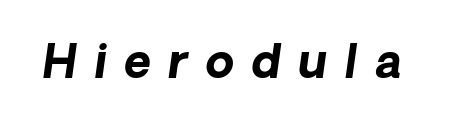
The image shows 46 px bold type, italic (leaning right); set unusually wide letter spacing (+0.38 em), not underlined; low stroke contrast and a medium x-height.
